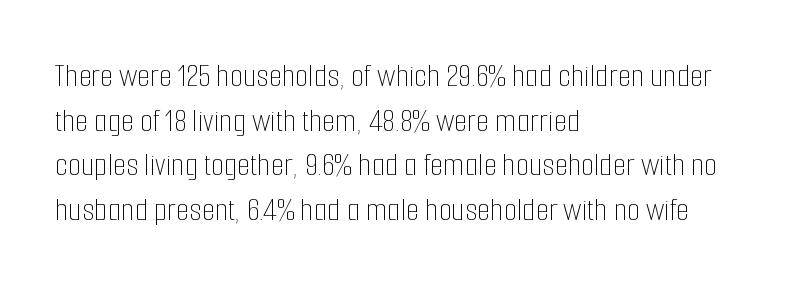
Characters remain perfectly vertical along every line. Check the space under the baseline: it is left empty. Evenly set lines give the paragraph a standard silhouette. Here the glyphs are tracked normally, forming tight word shapes. Character widths vary here, with narrow letters taking less room than wide ones.
